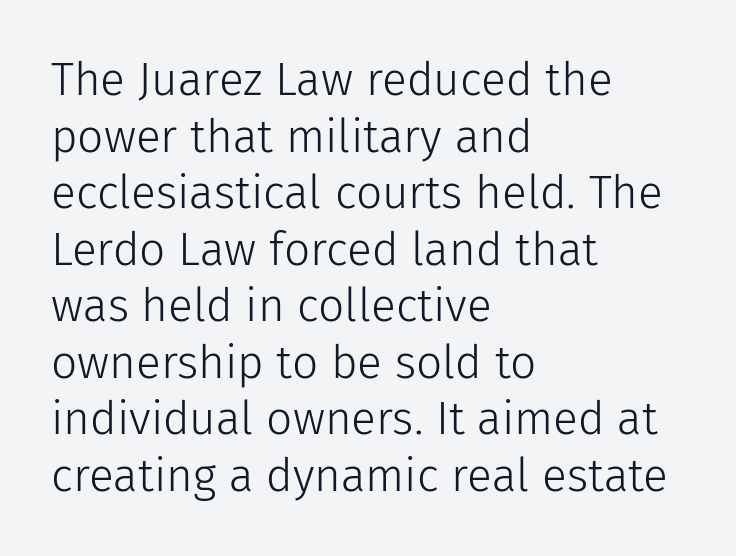
The face looks like a standard text weight, possibly lighter. A typesetter would call this proportional, since set widths differ per character. Italic? Not at all — the glyphs are vertical. Anything drawn beneath the words? Only blank space. Tracking value appears to be zero — textbook default spacing.
